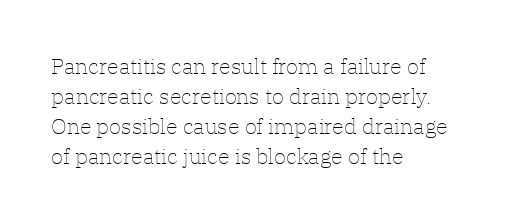
Q: Is the text bold? A: No.
Q: Is the text italic (slanted)? A: No, it is upright.
Q: Is the text underlined? A: No.
Q: How is the paragraph aligned? A: Left-aligned.
Q: Is the spacing between letters normal or unusually wide? A: Normal.
Q: Is the spacing between lines tight, normal or loose? A: Normal.
